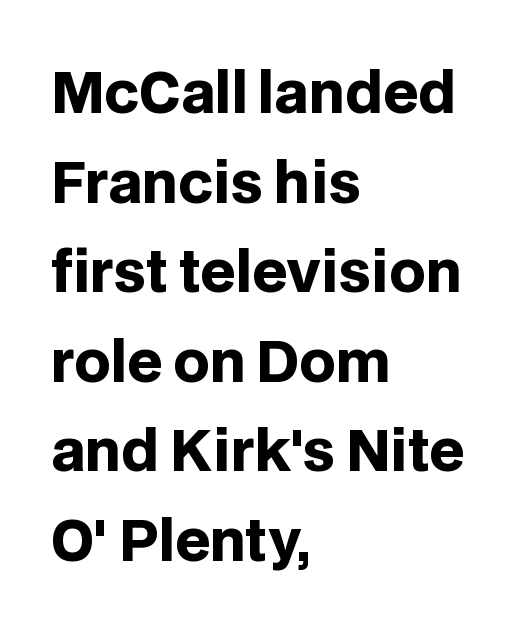
Q: Is the text bold? A: Yes.
Q: Is the text italic (slanted)? A: No, it is upright.
Q: Is the typeface a serif or a sans-serif typeface? A: Sans-serif.
Q: Is the text underlined? A: No.
Q: How is the paragraph aligned? A: Left-aligned.
Q: Is the spacing between letters normal or unusually wide? A: Normal.
Q: Is the spacing between lines tight, normal or loose? A: Normal.
Q: Width (condensed, normal, or wide)? A: Normal.
Q: Stroke contrast? A: Low.
Q: x-height? A: Large.
Q: Monospaced? A: No.
